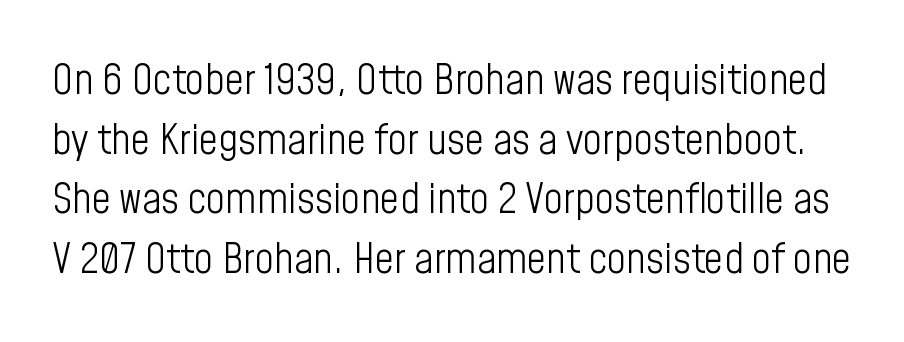
The image shows 42 px light, condensed sans-serif type, upright; set normal line spacing (1.42x), normal letter spacing, not underlined; low stroke contrast and a medium x-height.
